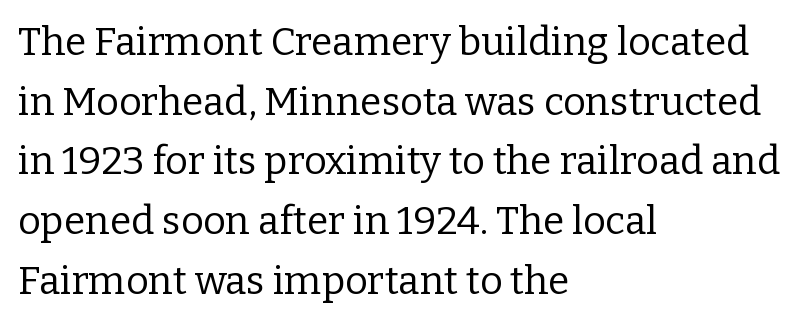
The image shows 39 px regular-weight serif type, upright; set left-aligned, normal line spacing (1.53x), normal letter spacing, not underlined; low stroke contrast and a medium x-height.
